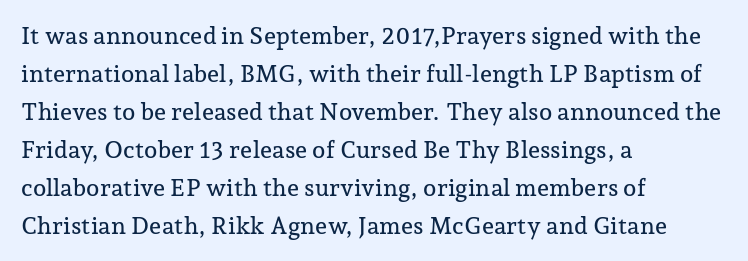
The specimen omits any rule beneath the text block's lines. Alignment: flush left. Italic? Not at all — the glyphs are vertical. The lines sit at an ordinary, default distance from one another. You could call the tracking neutral — neither tight nor loose.
